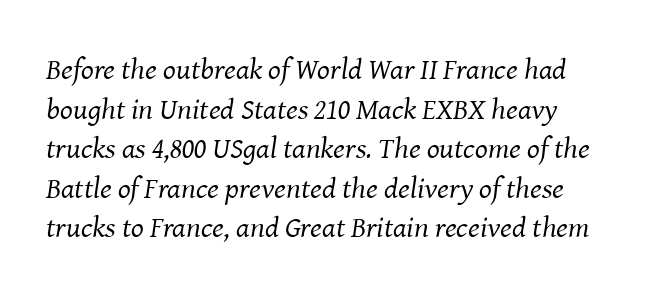
Compared with ordinary roman type, these characters are visibly tilted. Regarding serifs, this sample has them. The passage shown is not underscored anywhere. Letters have the restrained weight of plain body copy at most. Honestly, the letter spacing is just normal — you wouldn't notice it. The block of text has a typical density, with ordinary space between rows.
